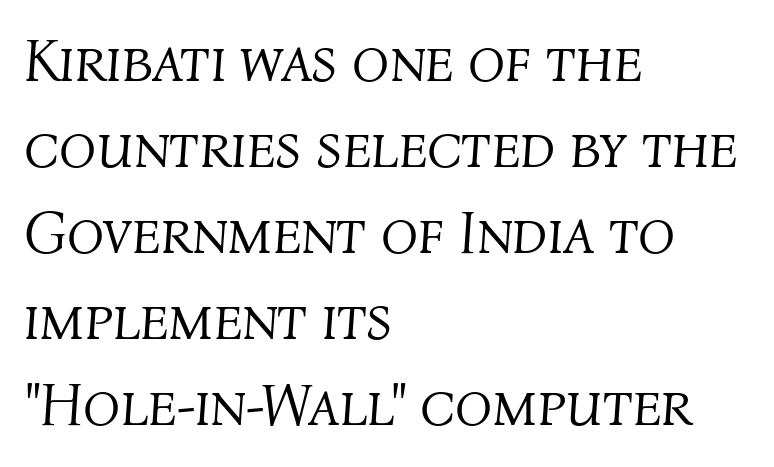
Q: Is the text bold? A: No.
Q: Is the text italic (slanted)? A: Yes, it leans right by about 4 degrees.
Q: Is the text underlined? A: No.
Q: How is the paragraph aligned? A: Left-aligned.
Q: Is the spacing between letters normal or unusually wide? A: Normal.
Q: Is the spacing between lines tight, normal or loose? A: Normal.
Q: Width (condensed, normal, or wide)? A: Normal.
Q: Stroke contrast? A: Medium.
Q: x-height? A: Medium.
Q: Monospaced? A: No.
